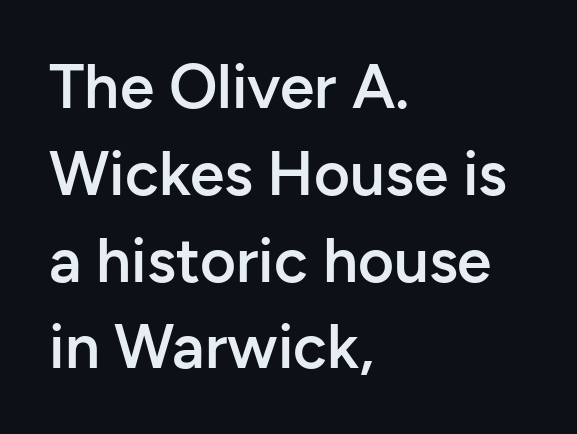
The image shows 62 px semibold sans-serif type, upright; set left-aligned, normal line spacing (1.4x), normal letter spacing, not underlined; low stroke contrast and a medium x-height.
